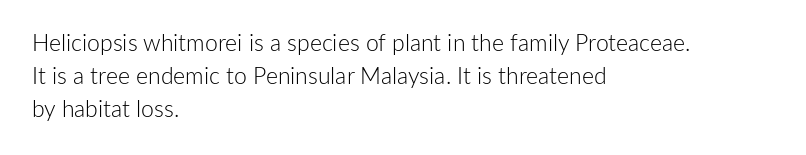
Does extra space separate the letters? No, they use regular spacing. The rendering anchors every line to the left-hand side. The axis of the letterforms is exactly vertical. These lines sit exactly where default settings would place them. Ink coverage per letter is moderate at most. Bare-footed words on every line.
